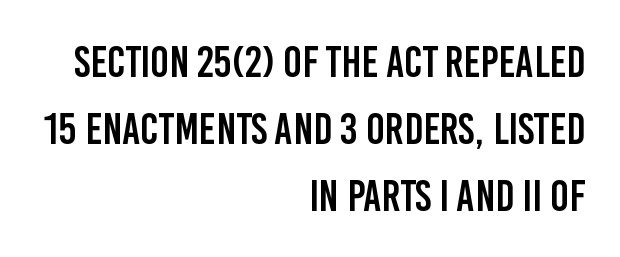
{"serif": "no", "italic": "no", "width": "condensed", "stroke_contrast": "low", "x_height": "large", "monospaced": "no", "underline": "no", "align": "right", "line_spacing": "normal", "line_spacing_ratio": 1.52, "letter_spacing": "normal", "letter_spacing_em": 0.0, "glyph_px": 44}
